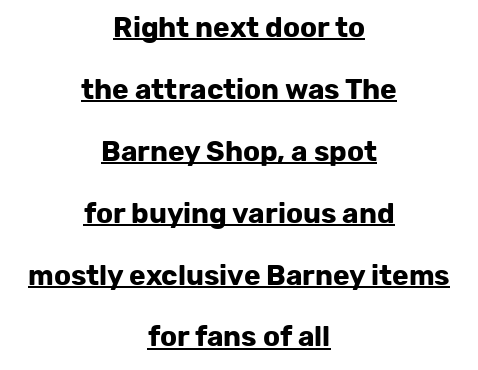
{"serif": "no", "italic": "no", "bold": "yes", "weight": "bold", "width": "normal", "stroke_contrast": "low", "x_height": "medium", "monospaced": "no", "underline": "yes", "align": "center", "line_spacing": "loose", "line_spacing_ratio": 2.21, "letter_spacing": "normal", "letter_spacing_em": 0.0, "glyph_px": 28}
